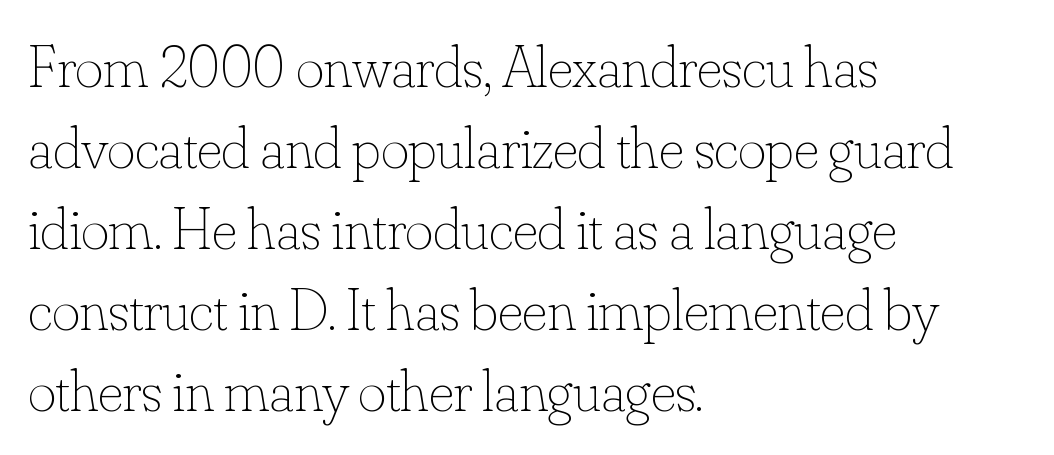
The image shows 60 px thin type, upright; set left-aligned, normal line spacing (1.35x), normal letter spacing, not underlined; low stroke contrast and a small x-height.
